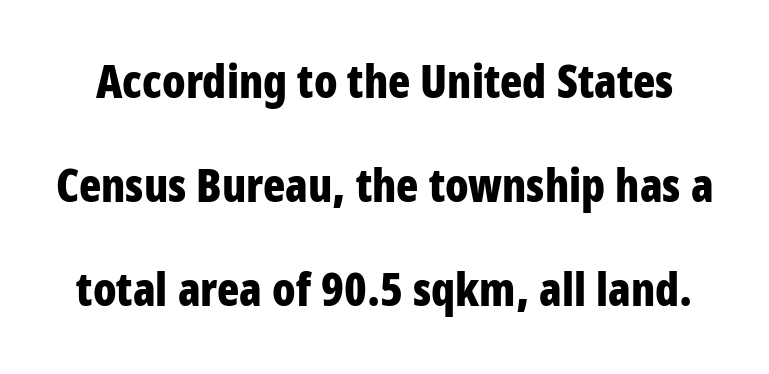
The string is rendered with underlining switched off. Compared with typical paragraphs, the rows here are farther apart. Default kerning and tracking; the words read as compact shapes. A full-strength bold gives these letters their thick strokes. The typeface chosen for these lines omits serifs.
